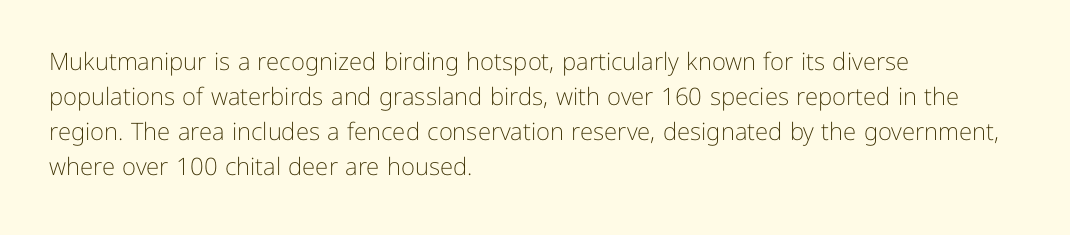
The image shows 24 px text type, upright; set left-aligned, normal line spacing (1.46x), normal letter spacing, not underlined.
